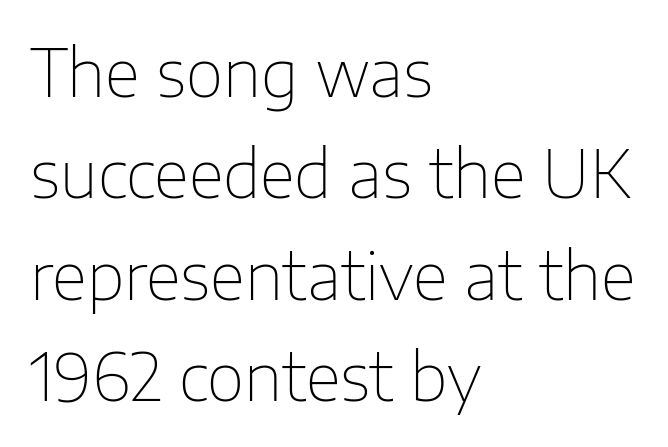
Q: Is the text bold? A: No.
Q: Is the text italic (slanted)? A: No, it is upright.
Q: Is the typeface a serif or a sans-serif typeface? A: Sans-serif.
Q: Is the text underlined? A: No.
Q: How is the paragraph aligned? A: Left-aligned.
Q: Is the spacing between letters normal or unusually wide? A: Normal.
Q: Is the spacing between lines tight, normal or loose? A: Normal.
Q: Width (condensed, normal, or wide)? A: Normal.
Q: Stroke contrast? A: Low.
Q: x-height? A: Medium.
Q: Monospaced? A: No.
